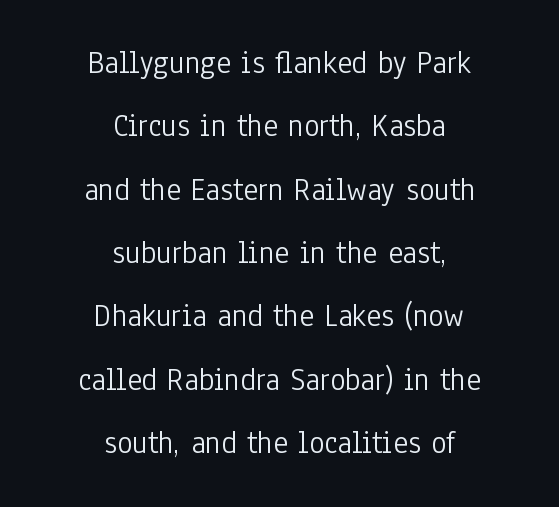
{"serif": "no", "italic": "no", "bold": "no", "weight": "light", "width": "condensed", "stroke_contrast": "low", "x_height": "medium", "monospaced": "no", "underline": "no", "align": "center", "line_spacing": "loose", "line_spacing_ratio": 1.98, "letter_spacing": "normal", "letter_spacing_em": 0.0, "glyph_px": 32}
